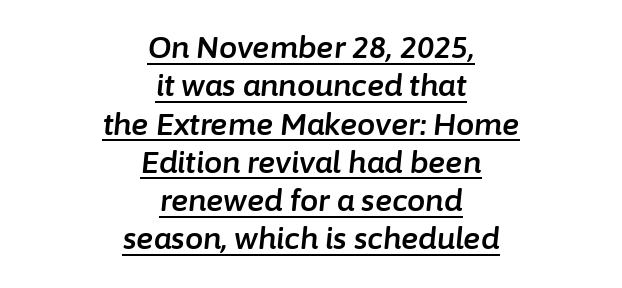
The letters advance in unequal steps, a hallmark of proportional type. The lettering is marked with a stroke running underneath it. Between one letter and the next there's only the usual sliver of space. In terms of posture, this sample is oblique. The paragraph has two soft edges and a firm central axis.
